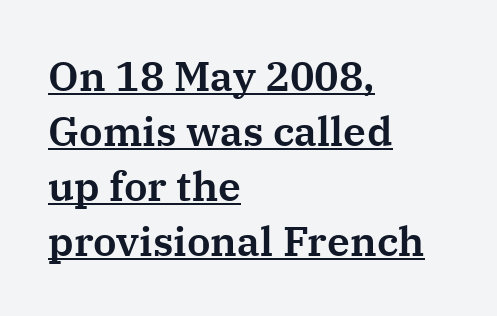
Q: Is the text italic (slanted)? A: No, it is upright.
Q: Is the typeface a serif or a sans-serif typeface? A: Serif.
Q: Is the text underlined? A: Yes.
Q: How is the paragraph aligned? A: Left-aligned.
Q: Is the spacing between letters normal or unusually wide? A: Normal.
Q: Is the spacing between lines tight, normal or loose? A: Normal.
Q: Width (condensed, normal, or wide)? A: Normal.
Q: Stroke contrast? A: Medium.
Q: x-height? A: Medium.
Q: Monospaced? A: No.
